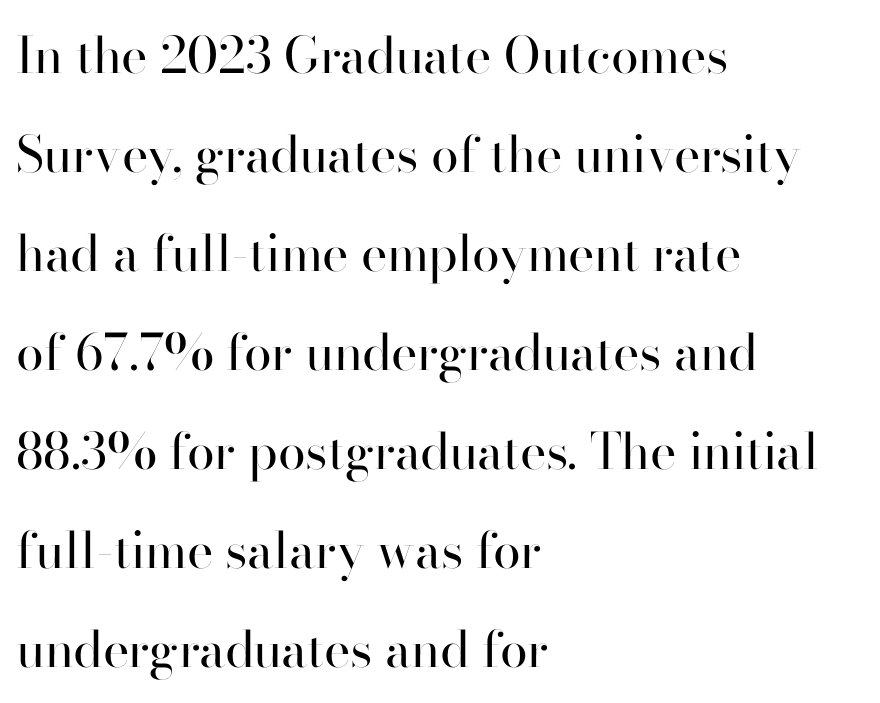
{"serif": "no", "italic": "no", "bold": "no", "weight": "regular", "width": "normal", "stroke_contrast": "high", "x_height": "small", "monospaced": "no", "underline": "no", "align": "left", "line_spacing": "loose", "line_spacing_ratio": 1.98, "letter_spacing": "normal", "letter_spacing_em": 0.0, "glyph_px": 50}
